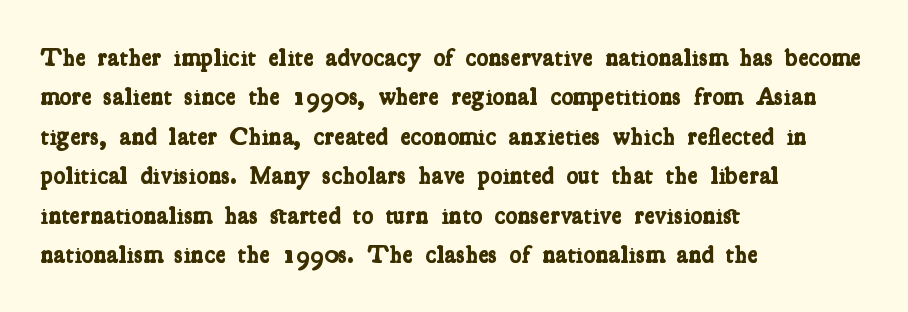
The letterforms sit shoulder to shoulder at normal distance. These words are printed bold, with thick strokes throughout. This sample is left-justified, so line endings fall wherever the words run out. Leading matches the norm, producing a regular column.
